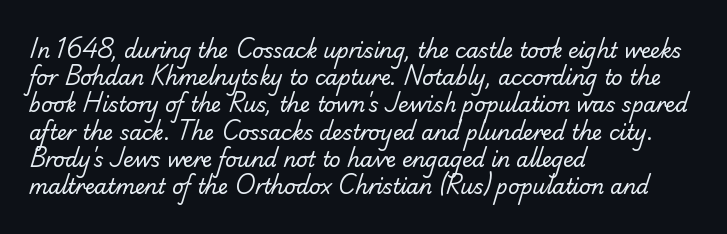
The image shows 20 px text type; set left-aligned, normal line spacing (1.36x), normal letter spacing, not underlined.
